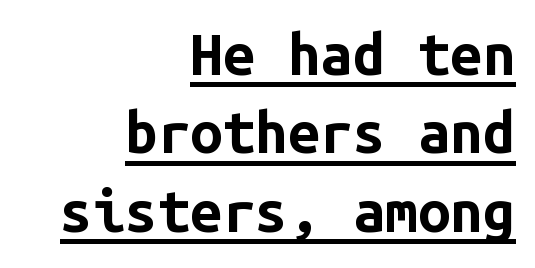
There is no visible air inserted between adjacent glyphs. Is this a fixed-width face? Yes — each glyph sits in an identical cell. These lines stack with their right ends in a neat column. A rule runs beneath these lines of type. Its strokes are broad and dark, the hallmark of bold type. Upright lettering throughout.
